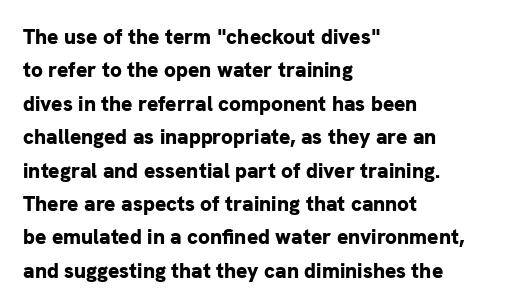
{"italic": "no", "bold": "yes", "underline": "no", "align": "left", "line_spacing": "normal", "line_spacing_ratio": 1.59, "letter_spacing": "normal", "letter_spacing_em": 0.0, "glyph_px": 21}
